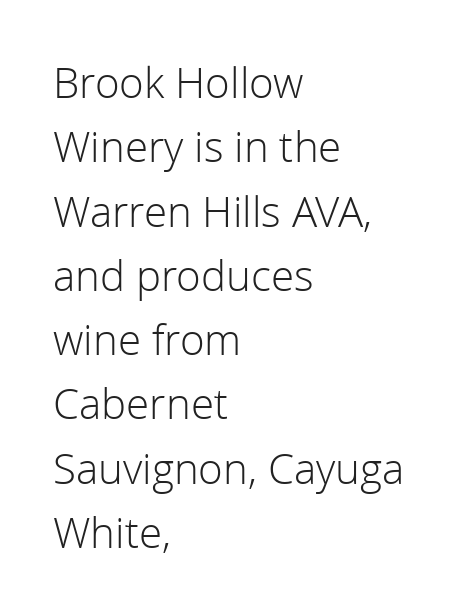
The image shows 42 px light sans-serif type, upright; set left-aligned, normal line spacing (1.53x), normal letter spacing, not underlined; low stroke contrast and a medium x-height.
